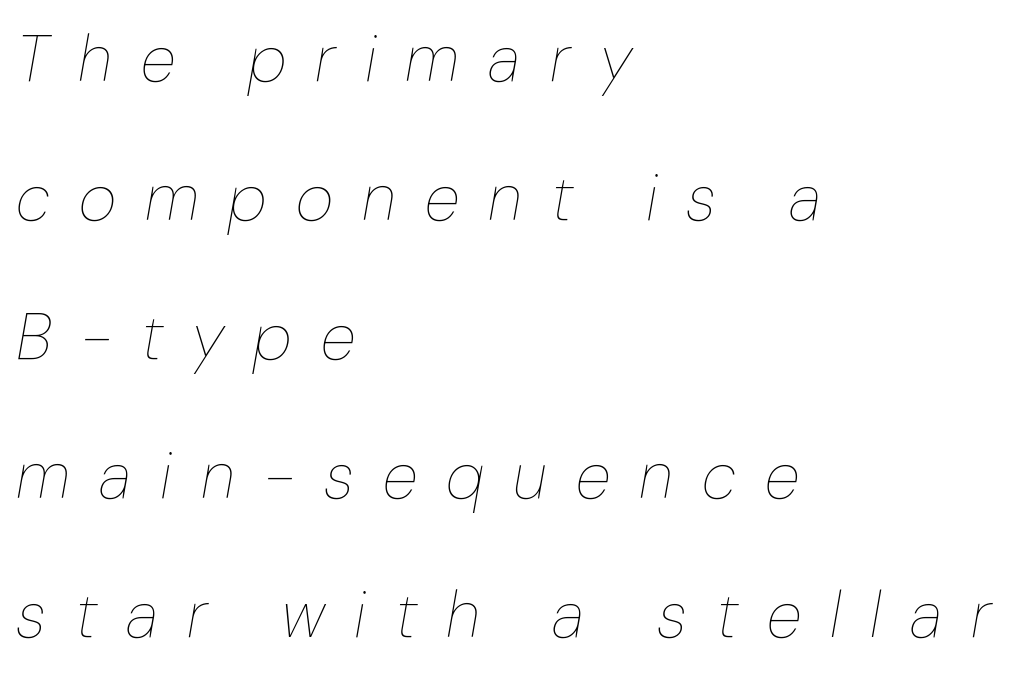
{"italic": "yes", "lean": "right", "slant_degrees": 10, "bold": "no", "weight": "thin", "width": "normal", "stroke_contrast": "low", "x_height": "medium", "monospaced": "no", "underline": "no", "align": "left", "line_spacing": "loose", "line_spacing_ratio": 2.14, "letter_spacing": "wide", "letter_spacing_em": 0.45, "glyph_px": 65}
